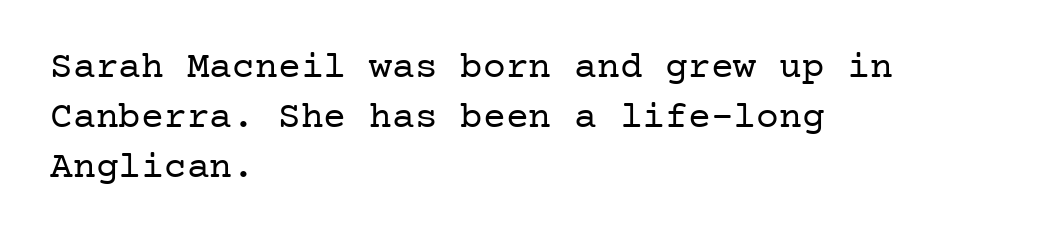
{"serif": "yes", "italic": "no", "bold": "no", "weight": "regular", "width": "normal", "stroke_contrast": "low", "x_height": "medium", "underline": "no", "align": "left", "line_spacing": "normal", "line_spacing_ratio": 1.31, "letter_spacing": "normal", "letter_spacing_em": 0.0, "glyph_px": 38}
